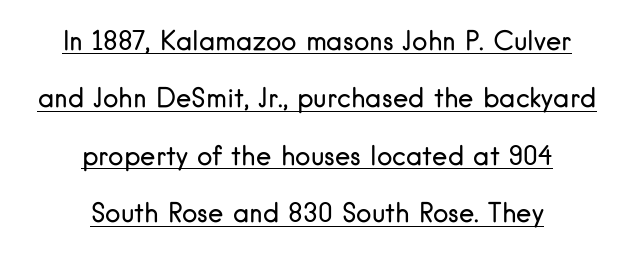
The image shows 26 px text type, upright; set centered, loose line spacing (2.21x), normal letter spacing, underlined.
